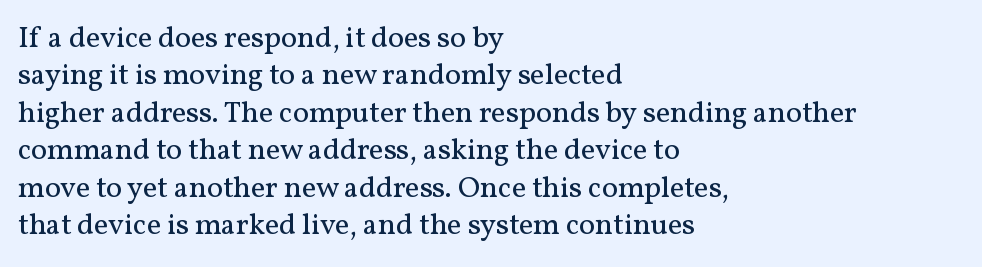
{"serif": "yes", "italic": "no", "bold": "no", "weight": "regular", "width": "normal", "stroke_contrast": "medium", "x_height": "medium", "monospaced": "no", "underline": "no", "align": "left", "line_spacing": "normal", "line_spacing_ratio": 1.25, "letter_spacing": "normal", "letter_spacing_em": 0.0, "glyph_px": 30}
